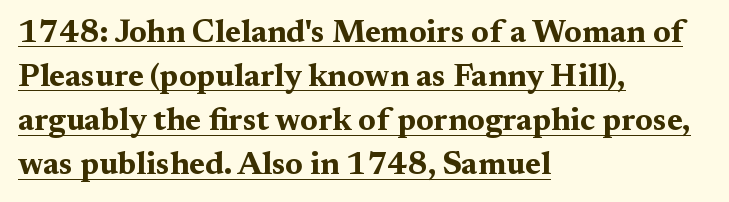
The image shows 32 px bold, wide serif type, upright; set left-aligned, normal line spacing (1.38x), normal letter spacing, underlined; medium stroke contrast and a medium x-height.
